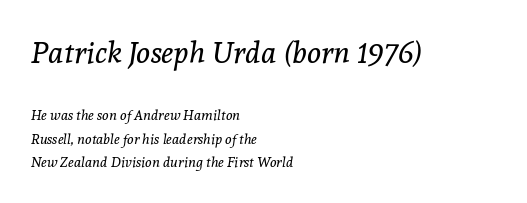
{"serif": "yes", "italic": "yes", "lean": "right", "slant_degrees": 8, "bold": "no", "weight": "regular", "width": "normal", "x_height": "medium", "monospaced": "no", "underline": "no", "align": "left", "line_spacing": "normal", "line_spacing_ratio": 1.68, "letter_spacing": "normal", "letter_spacing_em": 0.0, "larger_block": "first", "size_ratio": 2.14, "glyph_px": 30}
